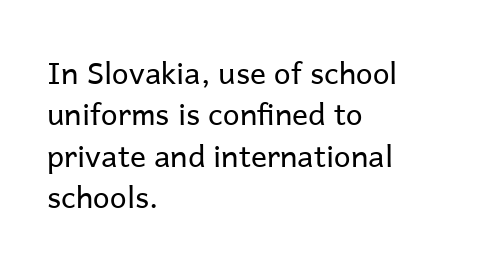
The image shows 30 px regular-weight sans-serif type, upright; set left-aligned, normal line spacing (1.38x), normal letter spacing, not underlined; low stroke contrast and a medium x-height.
